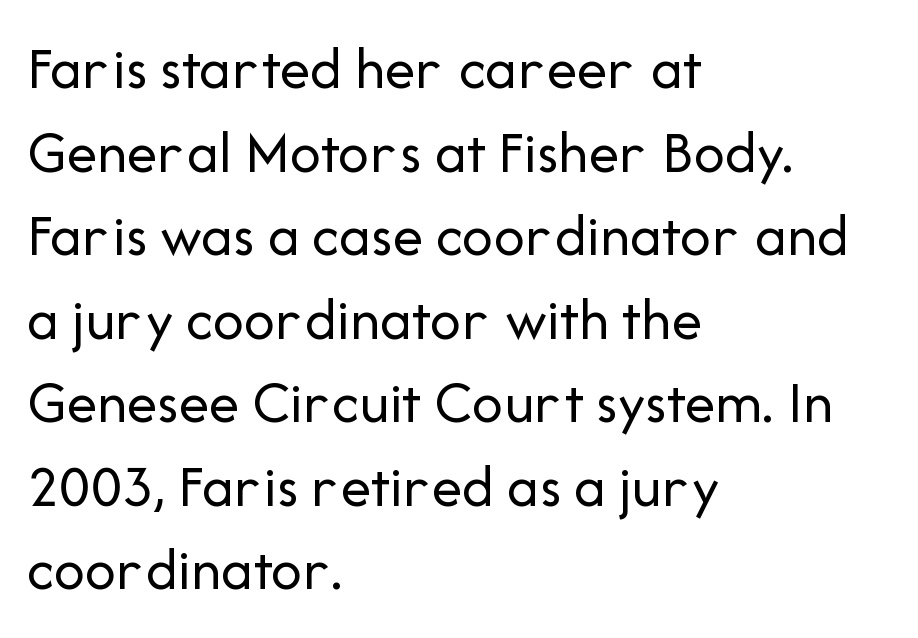
{"serif": "no", "italic": "no", "bold": "no", "weight": "regular", "width": "normal", "stroke_contrast": "low", "x_height": "medium", "monospaced": "no", "underline": "no", "align": "left", "line_spacing": "normal", "line_spacing_ratio": 1.37, "letter_spacing": "normal", "letter_spacing_em": 0.0, "glyph_px": 61}
